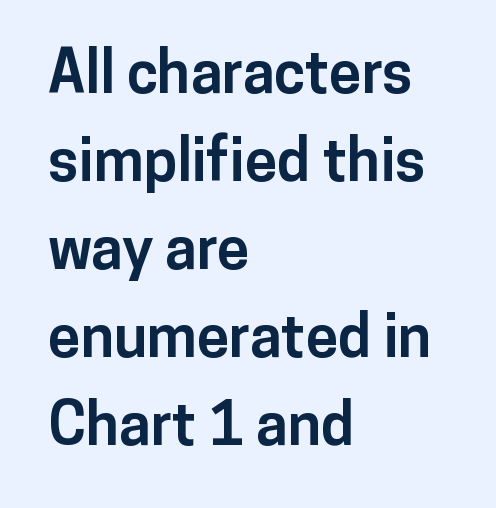
The image shows 59 px bold sans-serif type, upright; set left-aligned, normal line spacing (1.49x), normal letter spacing, not underlined; low stroke contrast and a medium x-height.
